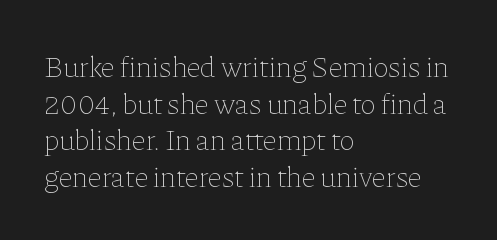
Q: Is the text bold? A: No.
Q: Is the text italic (slanted)? A: No, it is upright.
Q: Is the text underlined? A: No.
Q: How is the paragraph aligned? A: Left-aligned.
Q: Is the spacing between letters normal or unusually wide? A: Normal.
Q: Is the spacing between lines tight, normal or loose? A: Normal.
Q: Width (condensed, normal, or wide)? A: Normal.
Q: Stroke contrast? A: Low.
Q: x-height? A: Medium.
Q: Monospaced? A: No.
